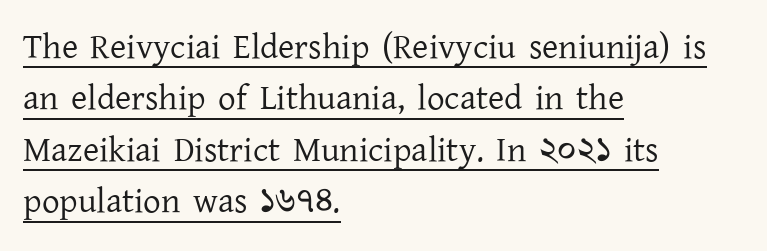
The image shows 35 px regular-weight serif type, upright; set left-aligned, normal line spacing (1.47x), normal letter spacing, underlined; low stroke contrast and a medium x-height.
